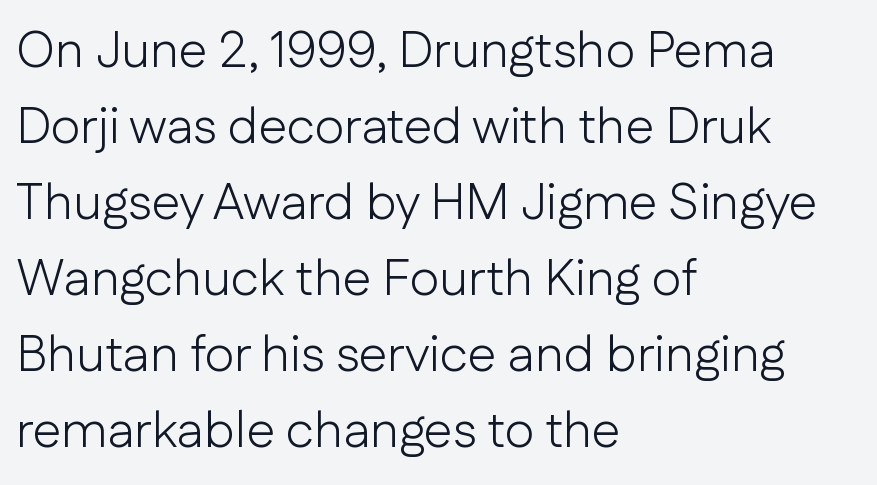
{"serif": "no", "italic": "no", "bold": "no", "weight": "light", "width": "normal", "stroke_contrast": "low", "x_height": "medium", "monospaced": "no", "underline": "no", "align": "left", "line_spacing": "normal", "line_spacing_ratio": 1.49, "letter_spacing": "normal", "letter_spacing_em": 0.0, "glyph_px": 51}
